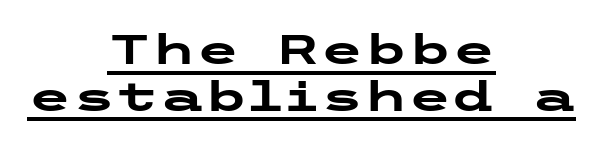
Q: Is the text bold? A: Yes.
Q: Is the text italic (slanted)? A: No, it is upright.
Q: Is the typeface a serif or a sans-serif typeface? A: Sans-serif.
Q: Is the text underlined? A: Yes.
Q: How is the paragraph aligned? A: Centered.
Q: Is the spacing between letters normal or unusually wide? A: Normal.
Q: Width (condensed, normal, or wide)? A: Wide.
Q: Stroke contrast? A: Low.
Q: x-height? A: Medium.
